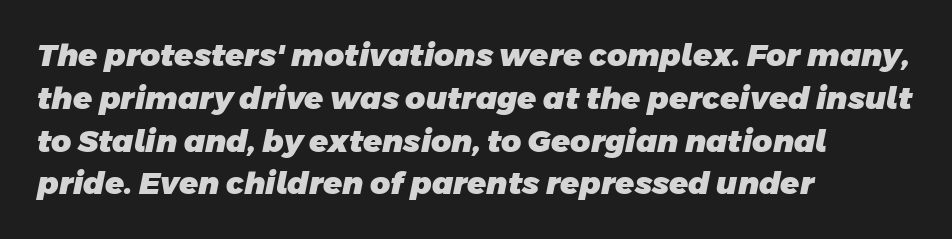
Q: Is the text bold? A: Yes.
Q: Is the typeface a serif or a sans-serif typeface? A: Sans-serif.
Q: Is the text underlined? A: No.
Q: How is the paragraph aligned? A: Left-aligned.
Q: Is the spacing between letters normal or unusually wide? A: Normal.
Q: Is the spacing between lines tight, normal or loose? A: Normal.
Q: Width (condensed, normal, or wide)? A: Normal.
Q: Stroke contrast? A: Low.
Q: x-height? A: Large.
Q: Monospaced? A: No.
